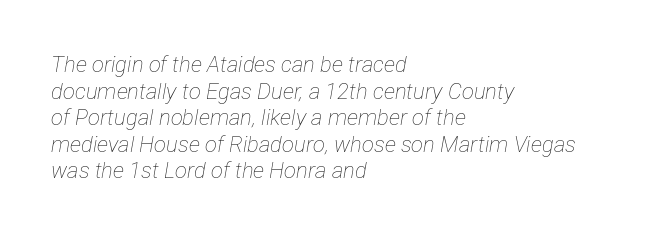
No extra tracking has been applied to these lines. A quiet, ordinary-to-light weight characterises the typeface. Bare-footed words on every line. Leftover space on each line is placed entirely after the last word. If you drew a line through each stem, it would be angled.
